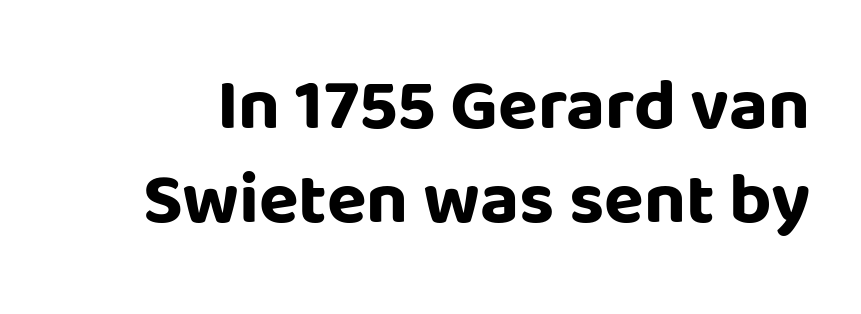
{"serif": "no", "italic": "no", "bold": "yes", "weight": "bold", "width": "normal", "stroke_contrast": "low", "x_height": "large", "monospaced": "no", "underline": "no", "line_spacing": "normal", "line_spacing_ratio": 1.29, "letter_spacing": "normal", "letter_spacing_em": 0.0, "glyph_px": 73}
